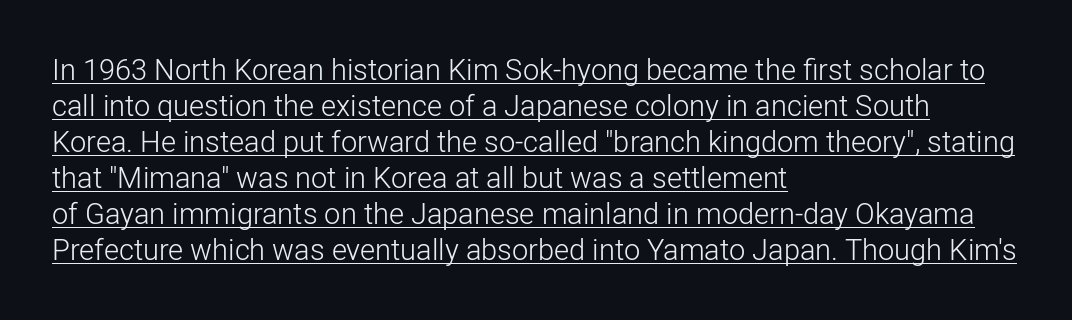
{"serif": "no", "italic": "no", "bold": "no", "weight": "light", "width": "normal", "stroke_contrast": "low", "x_height": "medium", "monospaced": "no", "underline": "yes", "align": "left", "line_spacing_ratio": 1.24, "letter_spacing": "normal", "letter_spacing_em": 0.0, "glyph_px": 29}
